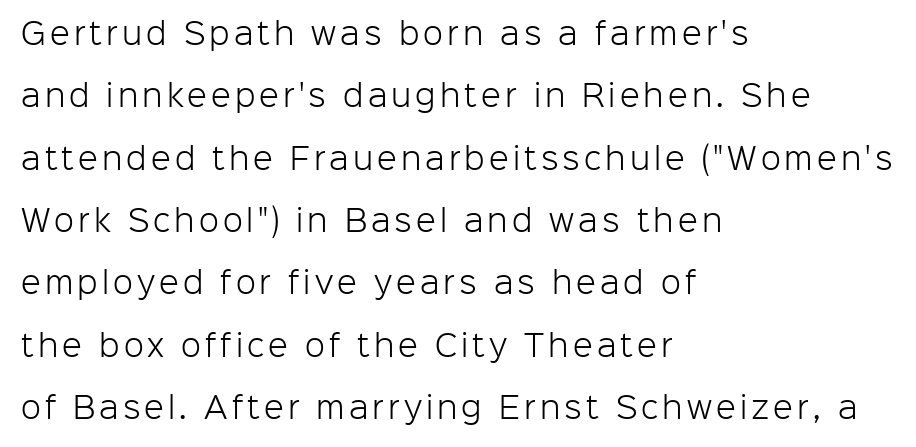
{"serif": "no", "italic": "no", "bold": "no", "weight": "light", "width": "normal", "stroke_contrast": "low", "x_height": "medium", "monospaced": "no", "underline": "no", "align": "left", "line_spacing": "loose", "line_spacing_ratio": 2.15, "glyph_px": 29}
